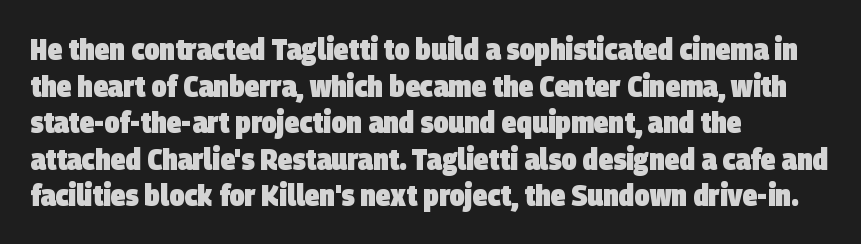
In CSS terms this would be text-align: left. These lines carry a lot of weight — the face is fully bold. A bare baseline throughout the passage. Tracking value appears to be zero — textbook default spacing.
